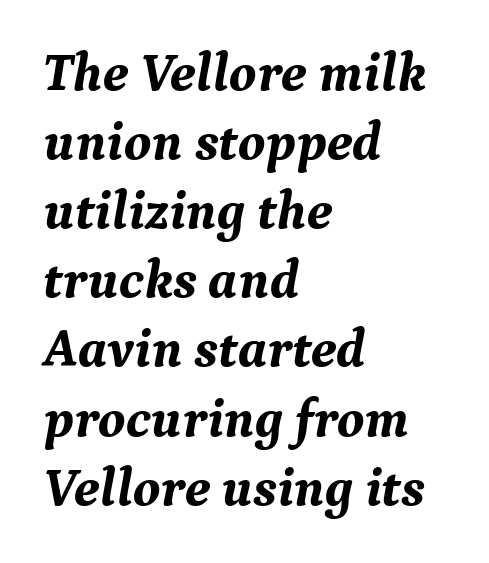
{"serif": "yes", "italic": "yes", "lean": "right", "slant_degrees": 9, "bold": "yes", "weight": "bold", "width": "normal", "stroke_contrast": "medium", "x_height": "medium", "monospaced": "no", "underline": "no", "align": "left", "line_spacing": "normal", "line_spacing_ratio": 1.28, "letter_spacing": "normal", "letter_spacing_em": 0.0, "glyph_px": 54}
